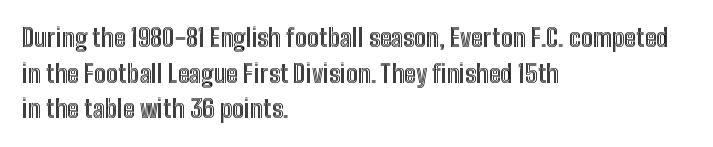
{"italic": "no", "underline": "no", "align": "left", "line_spacing": "normal", "line_spacing_ratio": 1.43, "letter_spacing": "normal", "letter_spacing_em": 0.0, "glyph_px": 25}
